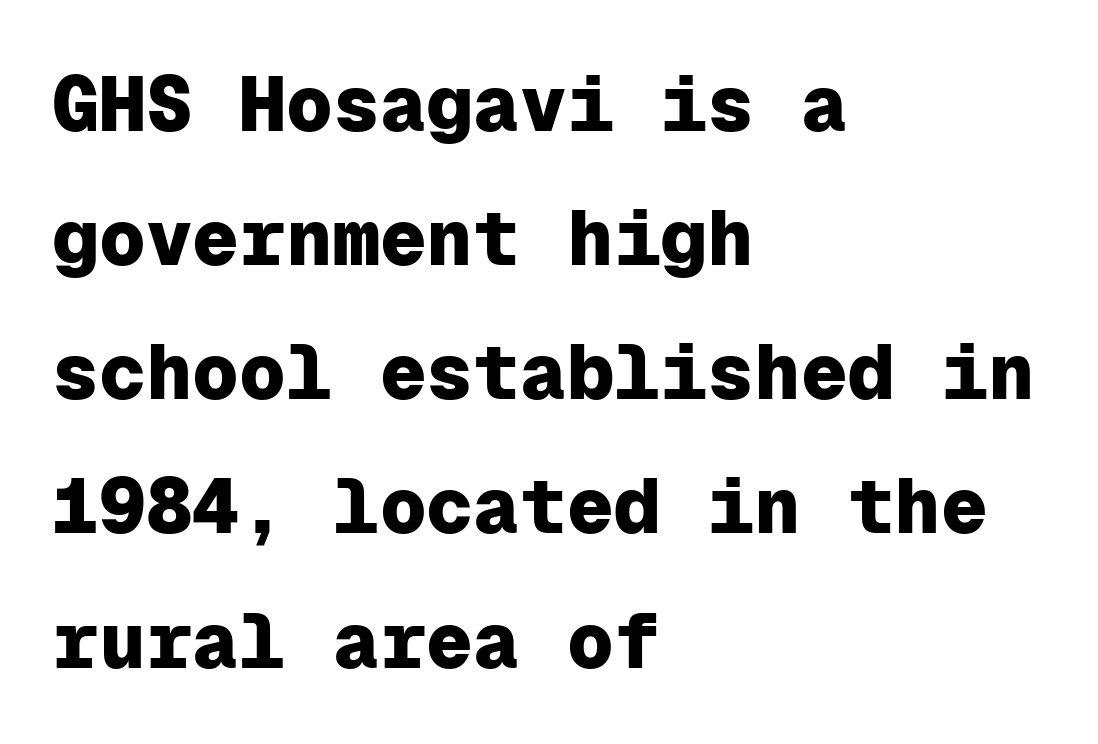
A typesetter would mark this as roman, not italic. Does extra space separate the letters? No, they use regular spacing. The passage shown is typed in a monospace face where columns stay perfectly aligned. The space directly below the letters is spotless.
